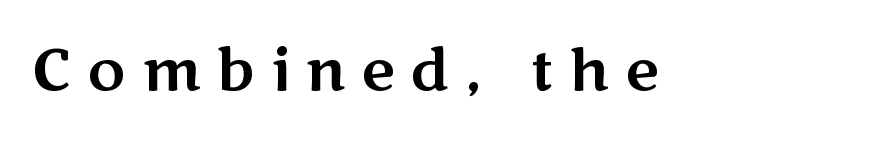
{"serif": "no", "italic": "no", "width": "wide", "stroke_contrast": "medium", "x_height": "medium", "monospaced": "no", "underline": "no", "letter_spacing": "wide", "letter_spacing_em": 0.27, "glyph_px": 58}
